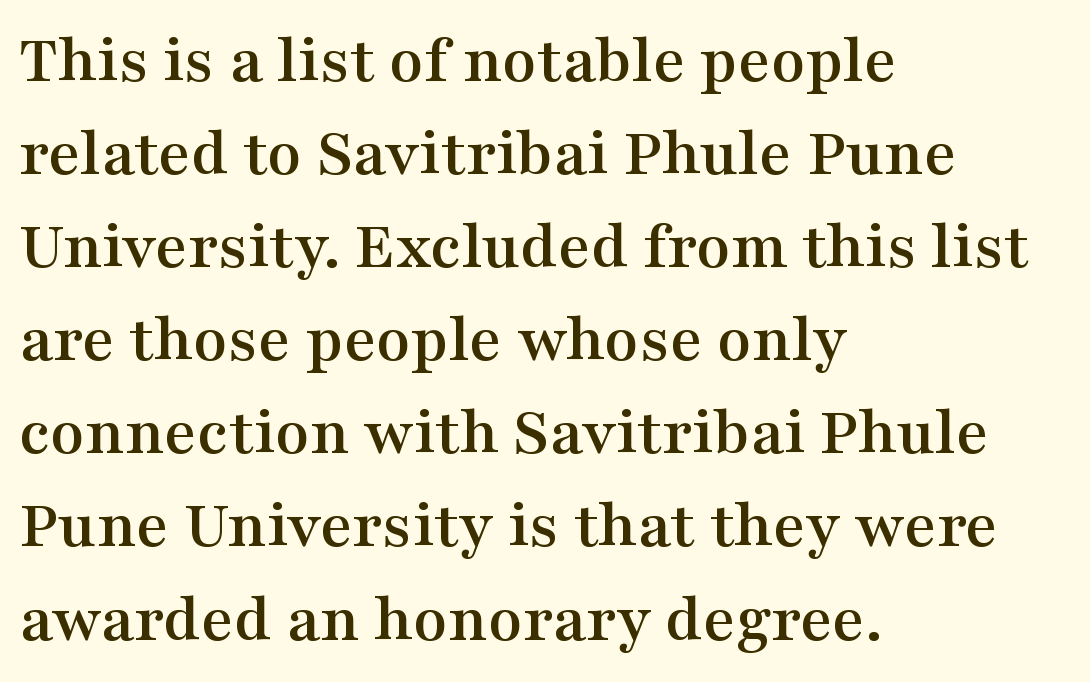
{"serif": "yes", "italic": "no", "width": "wide", "stroke_contrast": "medium", "x_height": "medium", "monospaced": "no", "underline": "no", "align": "left", "line_spacing": "normal", "line_spacing_ratio": 1.33, "letter_spacing": "normal", "letter_spacing_em": 0.0, "glyph_px": 70}
